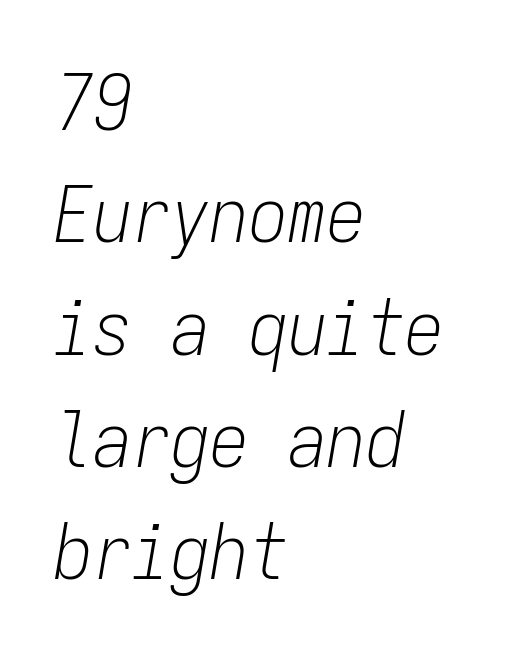
{"italic": "yes", "lean": "right", "slant_degrees": 9, "bold": "no", "weight": "light", "width": "condensed", "stroke_contrast": "low", "x_height": "medium", "monospaced": "yes", "underline": "no", "align": "left", "line_spacing": "normal", "line_spacing_ratio": 1.44, "letter_spacing": "normal", "letter_spacing_em": 0.0, "glyph_px": 78}
